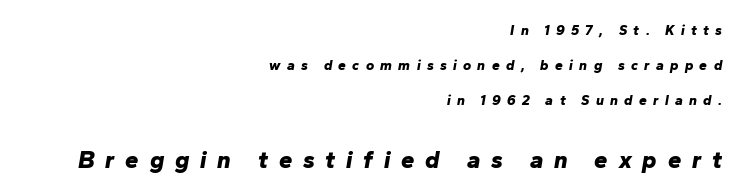
{"italic": "yes", "lean": "right", "slant_degrees": 10, "bold": "yes", "underline": "no", "align": "right", "line_spacing": "loose", "line_spacing_ratio": 2.49, "letter_spacing": "wide", "letter_spacing_em": 0.45, "larger_block": "second", "size_ratio": 1.71, "glyph_px": 24}
